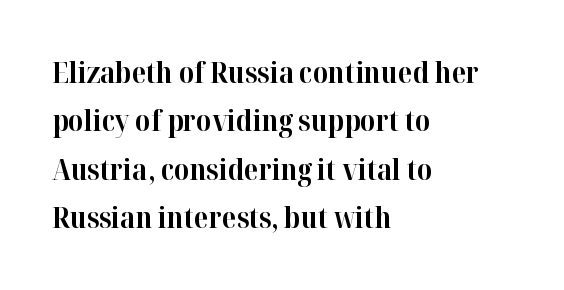
The image shows 29 px bold serif type, upright; set left-aligned, normal line spacing (1.67x), normal letter spacing, not underlined; high stroke contrast and a medium x-height.
